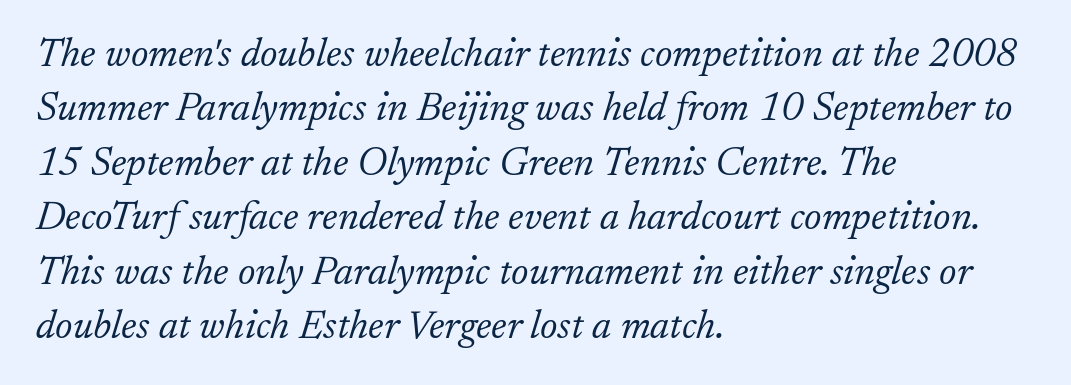
{"serif": "yes", "italic": "yes", "lean": "right", "slant_degrees": 17, "bold": "no", "weight": "light", "width": "normal", "stroke_contrast": "low", "x_height": "small", "monospaced": "no", "underline": "no", "align": "left", "line_spacing": "normal", "line_spacing_ratio": 1.36, "letter_spacing": "normal", "letter_spacing_em": 0.0, "glyph_px": 40}
